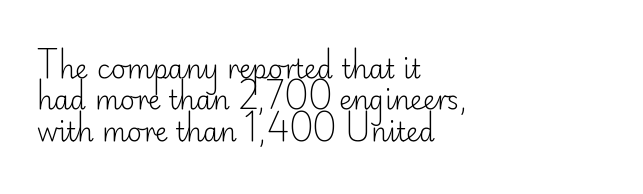
{"italic": "no", "bold": "no", "underline": "no", "align": "left", "line_spacing_ratio": 1.21, "letter_spacing": "normal", "letter_spacing_em": 0.0, "glyph_px": 26}
